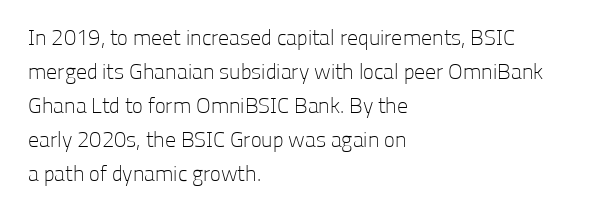
The image shows 22 px text type, upright; set left-aligned, normal line spacing (1.55x), normal letter spacing, not underlined.
